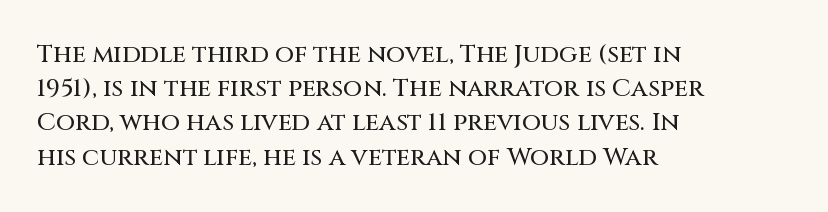
The lettering holds an erect, upright posture throughout. Nobody drew a line under any word here. This rendering uses left alignment, leaving the right contour irregular. Each new line begins a customary step beneath the previous one. Students, note that the glyphs here touch the page at normal intervals.
